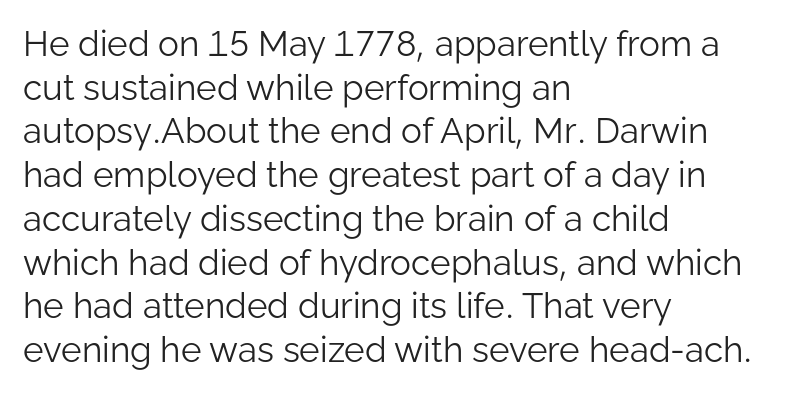
The typeface has the unassuming heft of standard copy or less. Caption: standard tracking, unaltered. A typesetter would label this face a sans. The letters stand upright; this is a roman face.
